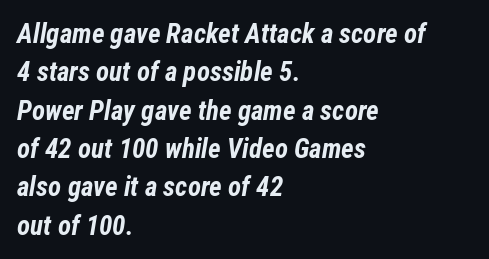
{"italic": "yes", "lean": "right", "slant_degrees": 12, "bold": "yes", "underline": "no", "align": "left", "line_spacing": "normal", "line_spacing_ratio": 1.42, "letter_spacing": "normal", "letter_spacing_em": 0.0, "glyph_px": 27}
